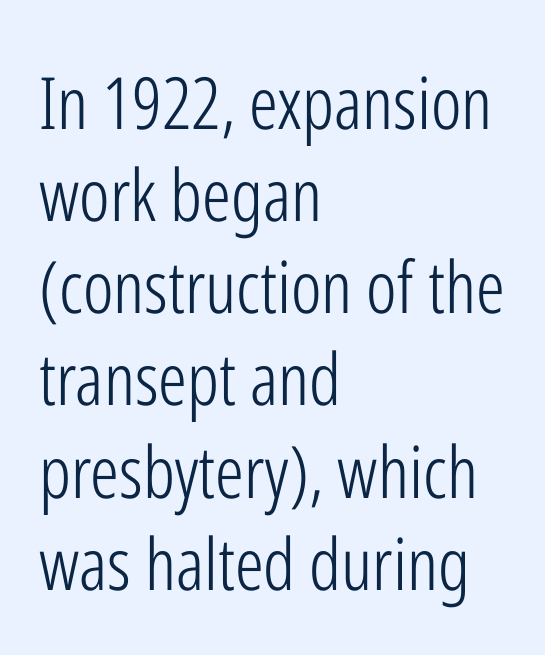
{"serif": "no", "italic": "no", "bold": "no", "weight": "light", "width": "condensed", "stroke_contrast": "low", "x_height": "medium", "monospaced": "no", "underline": "no", "align": "left", "line_spacing": "normal", "line_spacing_ratio": 1.28, "letter_spacing": "normal", "letter_spacing_em": 0.0, "glyph_px": 72}
